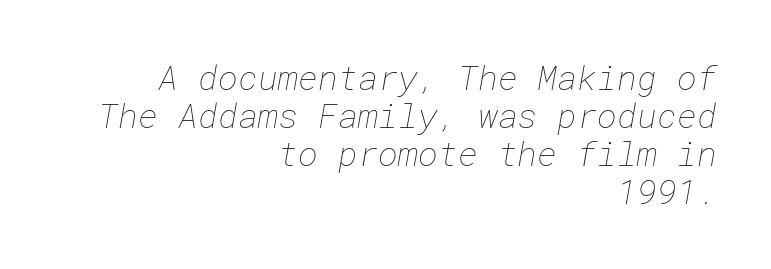
Caption: face not bold, strokes unweighted. Right-aligned paragraph, ragged on the left. Underline: absent. These lines huddle together more closely than default settings would place them. Between one letter and the next there's only the usual sliver of space.
